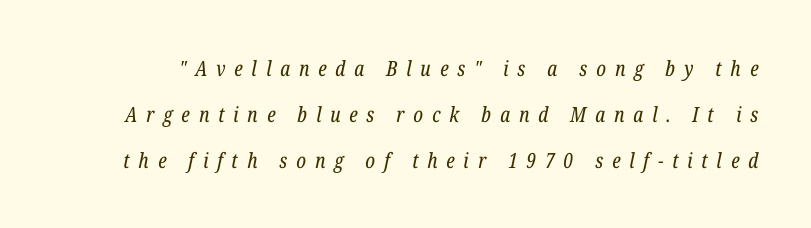
Q: Is the text bold? A: No.
Q: Is the text italic (slanted)? A: Yes, it leans right by about 12 degrees.
Q: Is the text underlined? A: No.
Q: Is the spacing between letters normal or unusually wide? A: Unusually wide.
Q: Is the spacing between lines tight, normal or loose? A: Loose.
